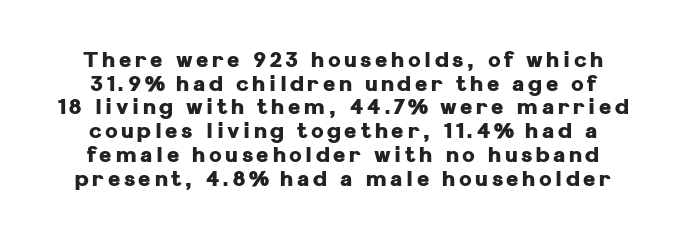
Q: Is the text bold? A: Yes.
Q: Is the text italic (slanted)? A: No, it is upright.
Q: Is the text underlined? A: No.
Q: How is the paragraph aligned? A: Centered.
Q: Is the spacing between lines tight, normal or loose? A: Tight.
